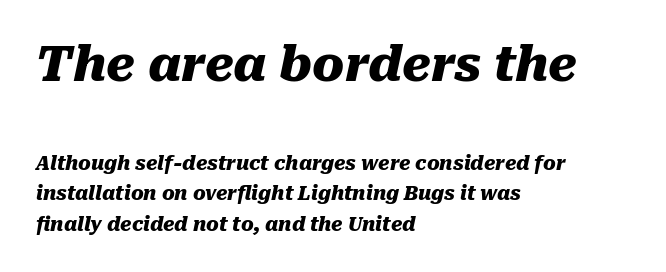
The image shows 48 px heavy type, italic (leaning right); set left-aligned, normal line spacing (1.61x), normal letter spacing, not underlined; the first (top) block is 2.53x larger; medium stroke contrast and a medium x-height.
